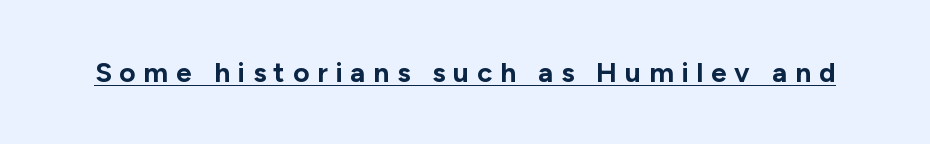
The image shows 28 px bold sans-serif type, upright; set unusually wide letter spacing (+0.28 em), underlined; low stroke contrast and a medium x-height.
